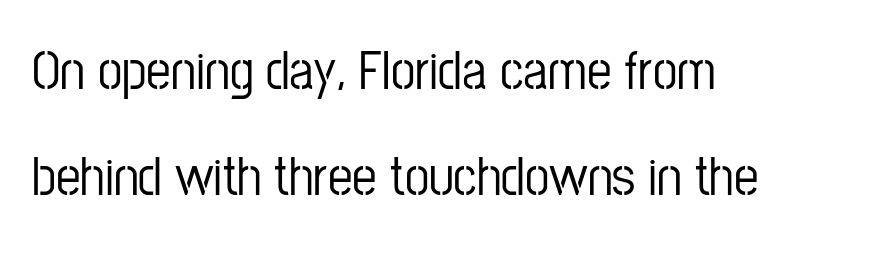
Quick note: underline off. Which margin do the lines hug? The left one — the right edge is uneven. Here the glyphs are tracked normally, forming tight word shapes. These lines are composed in type without serifs.
